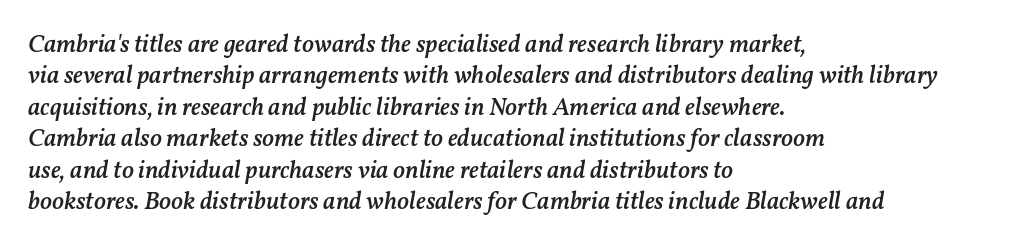
The image shows 25 px text type, italic (leaning right); set left-aligned, normal line spacing (1.26x), normal letter spacing, not underlined.
